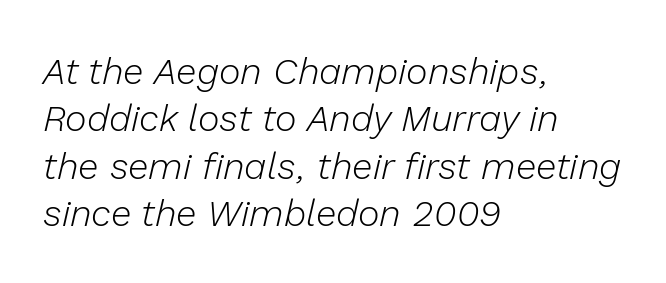
Q: Is the text bold? A: No.
Q: Is the text italic (slanted)? A: Yes, it leans right by about 13 degrees.
Q: Is the text underlined? A: No.
Q: How is the paragraph aligned? A: Left-aligned.
Q: Is the spacing between letters normal or unusually wide? A: Normal.
Q: Is the spacing between lines tight, normal or loose? A: Normal.
Q: Width (condensed, normal, or wide)? A: Normal.
Q: Stroke contrast? A: Low.
Q: x-height? A: Medium.
Q: Monospaced? A: No.
